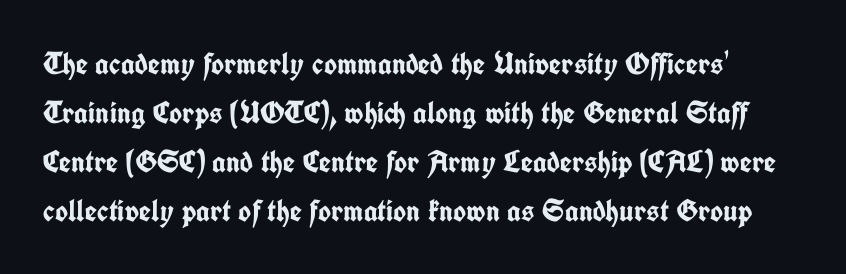
Q: Is the text bold? A: Yes.
Q: Is the text italic (slanted)? A: No, it is upright.
Q: Is the typeface a serif or a sans-serif typeface? A: Sans-serif.
Q: Is the text underlined? A: No.
Q: Is the spacing between letters normal or unusually wide? A: Normal.
Q: Is the spacing between lines tight, normal or loose? A: Normal.
Q: Width (condensed, normal, or wide)? A: Condensed.
Q: Stroke contrast? A: Low.
Q: x-height? A: Medium.
Q: Monospaced? A: No.
